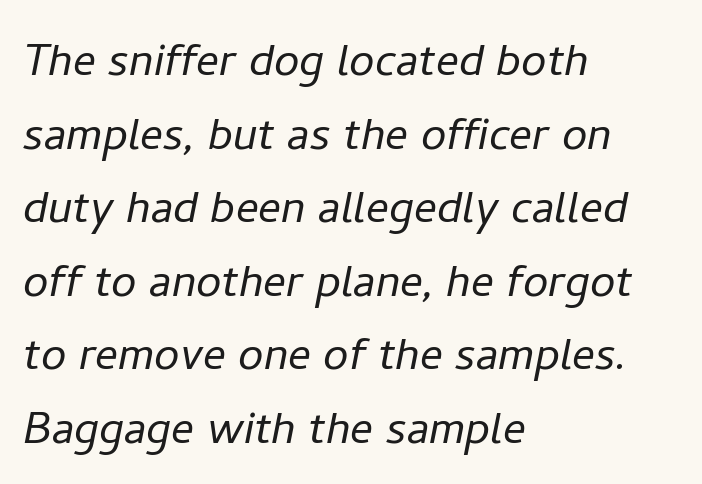
{"italic": "yes", "lean": "right", "slant_degrees": 11, "bold": "no", "weight": "light", "width": "normal", "stroke_contrast": "low", "x_height": "medium", "monospaced": "no", "underline": "no", "align": "left", "line_spacing": "normal", "line_spacing_ratio": 1.29, "letter_spacing": "normal", "letter_spacing_em": 0.0, "glyph_px": 57}
